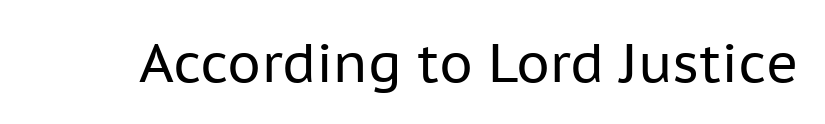
{"serif": "no", "italic": "no", "bold": "no", "weight": "regular", "width": "normal", "stroke_contrast": "low", "x_height": "medium", "monospaced": "no", "underline": "no", "letter_spacing": "normal", "letter_spacing_em": 0.0, "glyph_px": 54}
